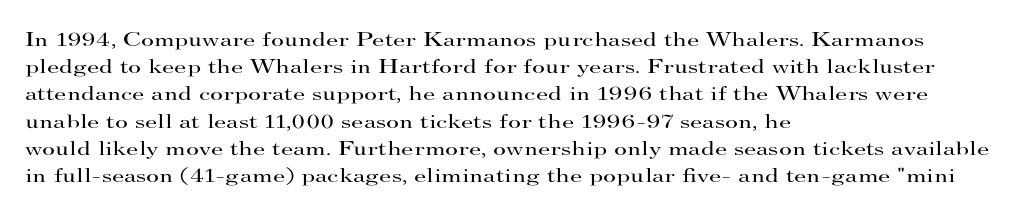
{"italic": "no", "bold": "no", "underline": "no", "align": "left", "line_spacing": "normal", "line_spacing_ratio": 1.36, "letter_spacing": "normal", "letter_spacing_em": 0.0, "glyph_px": 20}
